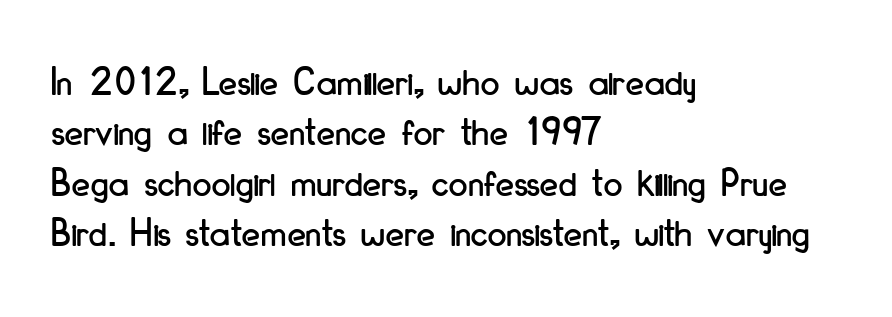
Do the characters align in a grid? No, the font is proportional. Leftover space on each line is placed entirely after the last word. A typesetter would mark this as roman, not italic. Does the type have serifs? No, each stem ends abruptly.
